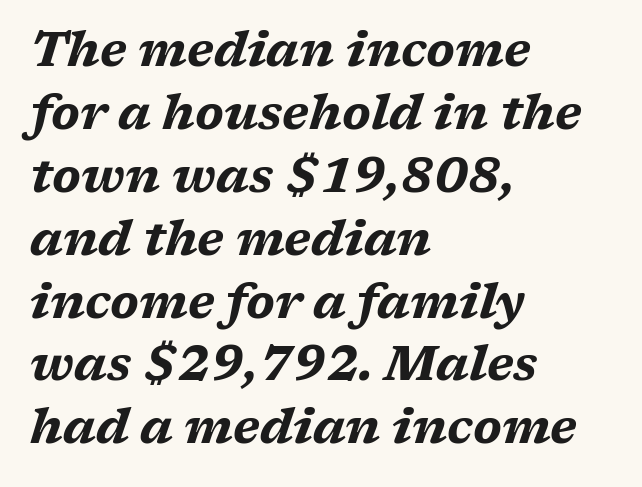
Q: Is the text bold? A: Yes.
Q: Is the text italic (slanted)? A: Yes, it leans right by about 17 degrees.
Q: Is the text underlined? A: No.
Q: How is the paragraph aligned? A: Left-aligned.
Q: Is the spacing between letters normal or unusually wide? A: Normal.
Q: Is the spacing between lines tight, normal or loose? A: Normal.
Q: Width (condensed, normal, or wide)? A: Wide.
Q: Stroke contrast? A: Medium.
Q: x-height? A: Medium.
Q: Monospaced? A: No.
